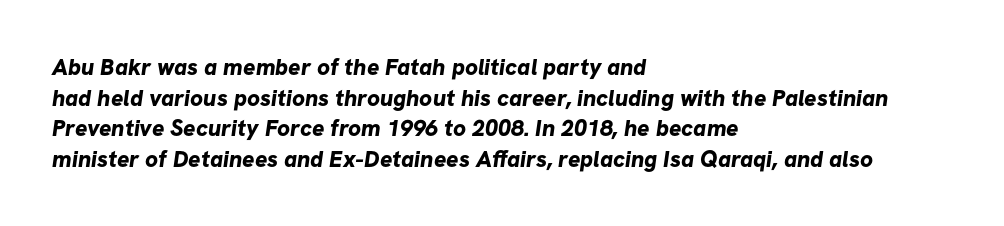
The image shows 23 px bold type; set left-aligned, normal line spacing (1.33x), normal letter spacing, not underlined.
